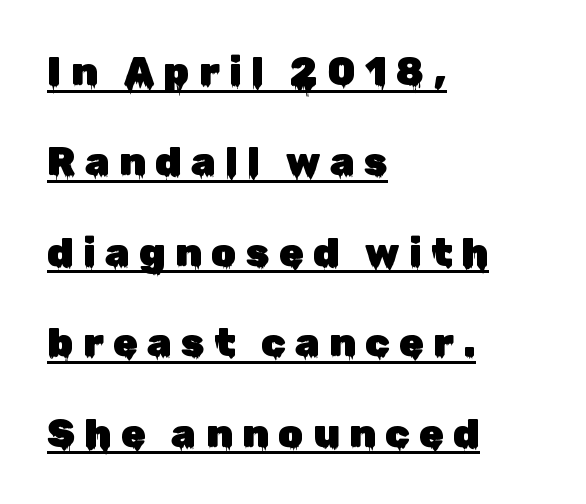
Q: Is the text italic (slanted)? A: No, it is upright.
Q: Is the typeface a serif or a sans-serif typeface? A: Sans-serif.
Q: Is the text underlined? A: Yes.
Q: How is the paragraph aligned? A: Left-aligned.
Q: Is the spacing between letters normal or unusually wide? A: Unusually wide.
Q: Is the spacing between lines tight, normal or loose? A: Loose.
Q: Width (condensed, normal, or wide)? A: Normal.
Q: Stroke contrast? A: Low.
Q: x-height? A: Medium.
Q: Monospaced? A: No.
